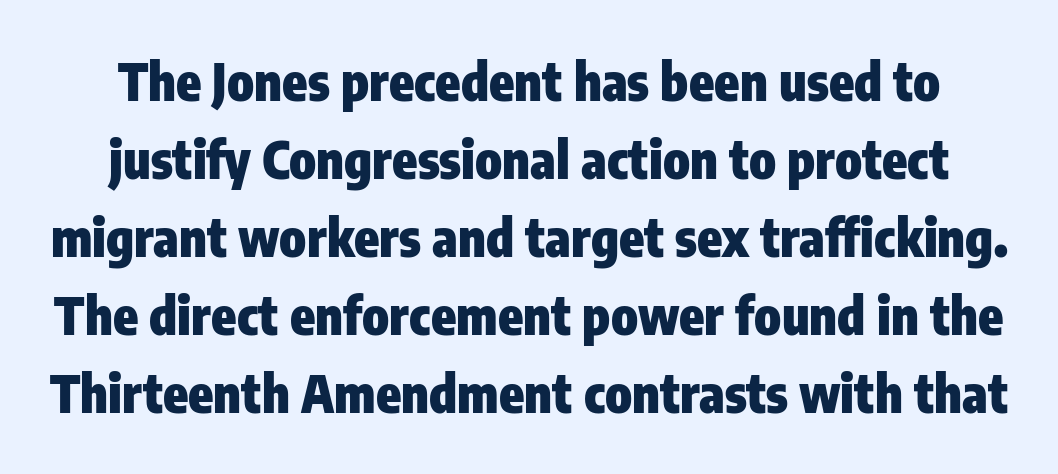
Q: Is the text bold? A: Yes.
Q: Is the text italic (slanted)? A: No, it is upright.
Q: Is the typeface a serif or a sans-serif typeface? A: Sans-serif.
Q: Is the text underlined? A: No.
Q: Is the spacing between letters normal or unusually wide? A: Normal.
Q: Is the spacing between lines tight, normal or loose? A: Normal.
Q: Width (condensed, normal, or wide)? A: Condensed.
Q: Stroke contrast? A: Low.
Q: x-height? A: Medium.
Q: Monospaced? A: No.
